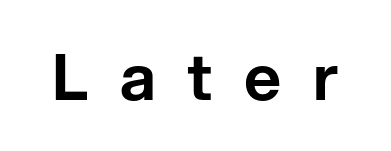
Q: Is the text italic (slanted)? A: No, it is upright.
Q: Is the typeface a serif or a sans-serif typeface? A: Sans-serif.
Q: Is the text underlined? A: No.
Q: Is the spacing between letters normal or unusually wide? A: Unusually wide.
Q: Width (condensed, normal, or wide)? A: Normal.
Q: Stroke contrast? A: Low.
Q: x-height? A: Medium.
Q: Monospaced? A: No.
